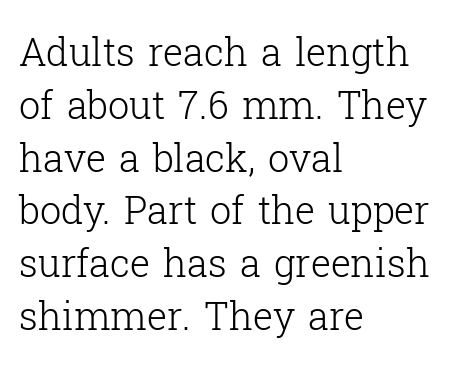
Q: Is the text bold? A: No.
Q: Is the text italic (slanted)? A: No, it is upright.
Q: Is the typeface a serif or a sans-serif typeface? A: Serif.
Q: Is the text underlined? A: No.
Q: How is the paragraph aligned? A: Left-aligned.
Q: Is the spacing between letters normal or unusually wide? A: Normal.
Q: Is the spacing between lines tight, normal or loose? A: Normal.
Q: Width (condensed, normal, or wide)? A: Normal.
Q: Stroke contrast? A: Low.
Q: x-height? A: Medium.
Q: Monospaced? A: No.
